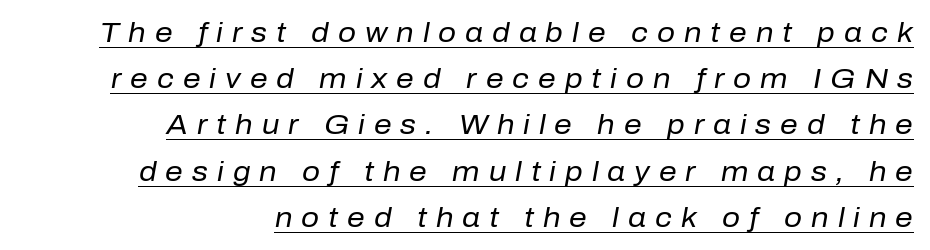
The image shows 28 px regular-weight type, italic (leaning right); set right-aligned, normal line spacing (1.65x), unusually wide letter spacing (+0.32 em), underlined; low stroke contrast and a medium x-height.
